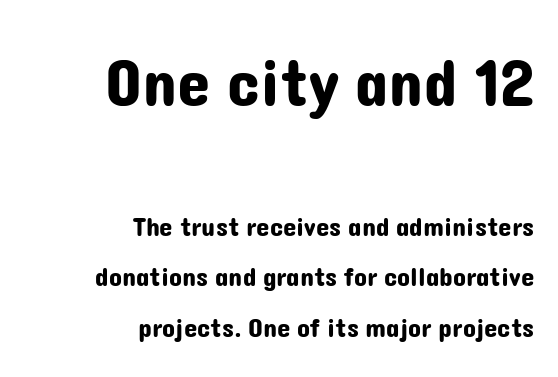
Q: Is the text italic (slanted)? A: No, it is upright.
Q: Is the typeface a serif or a sans-serif typeface? A: Sans-serif.
Q: Is the text underlined? A: No.
Q: How is the paragraph aligned? A: Right-aligned.
Q: Is the spacing between letters normal or unusually wide? A: Normal.
Q: Which block of text is set in a larger size, the first (top) or the second (bottom)? A: The first (top) one.
Q: Width (condensed, normal, or wide)? A: Normal.
Q: Stroke contrast? A: Low.
Q: x-height? A: Medium.
Q: Monospaced? A: No.
